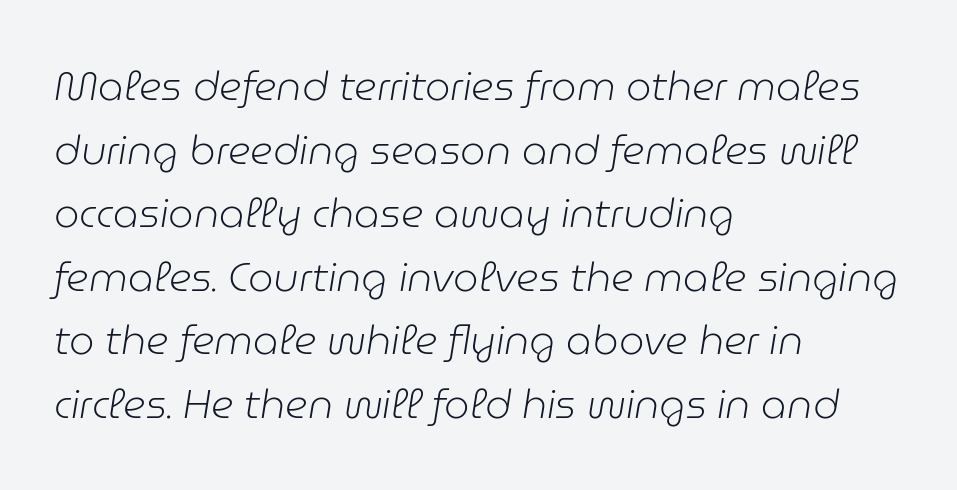
{"italic": "yes", "lean": "right", "slant_degrees": 9, "bold": "no", "weight": "light", "width": "normal", "stroke_contrast": "low", "x_height": "medium", "monospaced": "no", "underline": "no", "align": "left", "line_spacing": "normal", "line_spacing_ratio": 1.59, "letter_spacing": "normal", "letter_spacing_em": 0.0, "glyph_px": 40}
